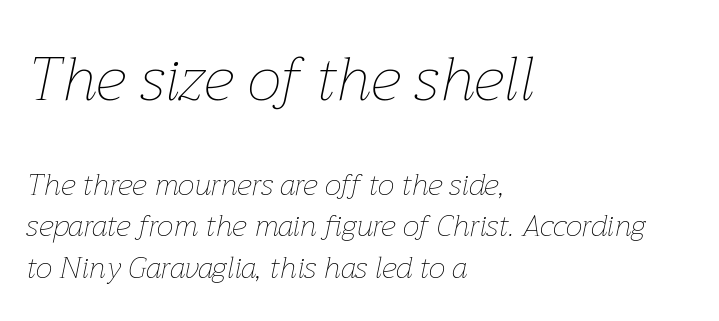
The image shows 61 px thin type, italic (leaning right); set left-aligned, normal line spacing (1.38x), normal letter spacing, not underlined; the first (top) block is 2.03x larger; low stroke contrast and a medium x-height.
